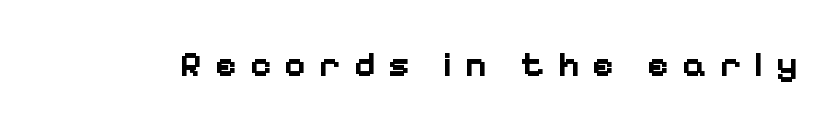
{"serif": "no", "italic": "no", "bold": "yes", "weight": "bold", "width": "normal", "stroke_contrast": "low", "x_height": "medium", "monospaced": "no", "underline": "no", "letter_spacing": "wide", "letter_spacing_em": 0.36, "glyph_px": 36}
